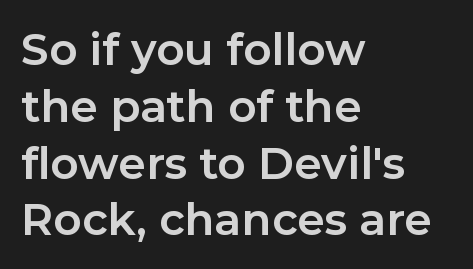
The characters display no serif detailing; their extremities are plain. Weight check: bold — yes, fully. The face used here is rendered with its standard letterfit. The glyphs are unaccompanied by any horizontal stroke below them. Think of a printed novel: that variable character pitch is what you see here. Compared with a centered layout, this one pins lines to the left instead.
